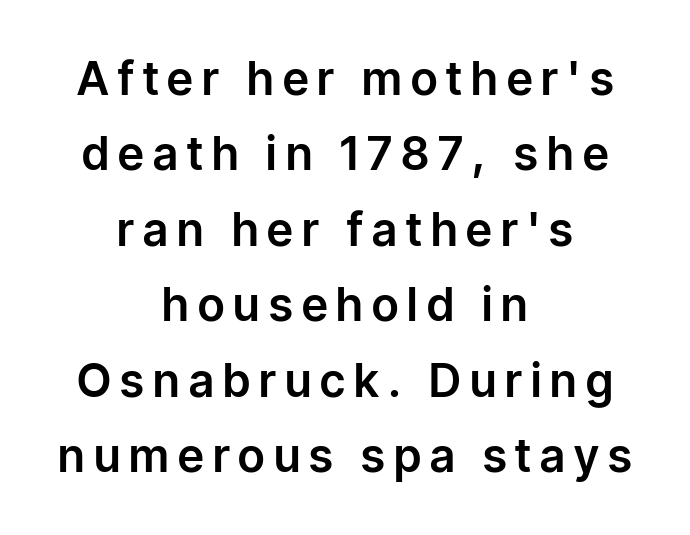
{"serif": "no", "italic": "no", "width": "normal", "stroke_contrast": "low", "x_height": "medium", "monospaced": "no", "underline": "no", "align": "center", "line_spacing": "normal", "line_spacing_ratio": 1.64, "letter_spacing": "wide", "letter_spacing_em": 0.2, "glyph_px": 46}
